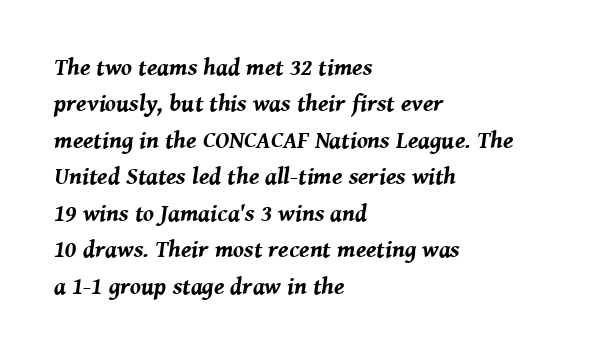
{"italic": "yes", "lean": "right", "slant_degrees": 8, "bold": "yes", "underline": "no", "align": "left", "line_spacing": "normal", "line_spacing_ratio": 1.52, "letter_spacing": "normal", "letter_spacing_em": 0.0, "glyph_px": 24}
